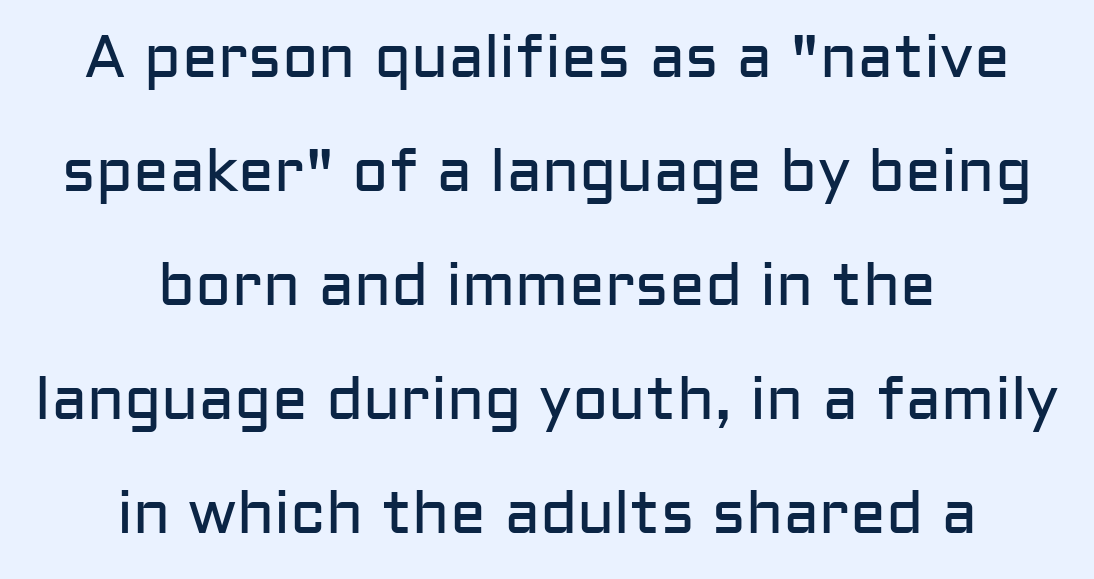
Short and long lines alike share a common midpoint. The typeface has the unassuming heft of standard copy or less. This sample has the flowing, uneven cadence of proportional lettering. Inter-character spacing is left at the font's built-in metrics. Decoration check: the copy has no underline.
